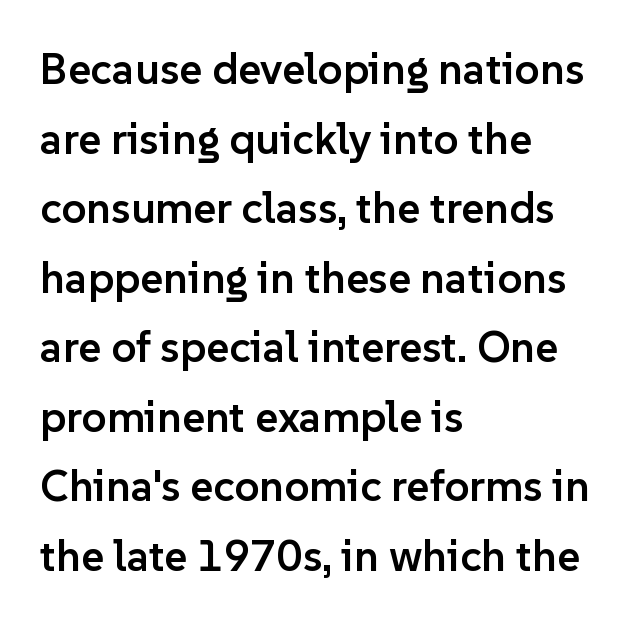
The image shows 44 px semibold sans-serif type, upright; set left-aligned, normal line spacing (1.58x), normal letter spacing, not underlined; low stroke contrast and a medium x-height.
